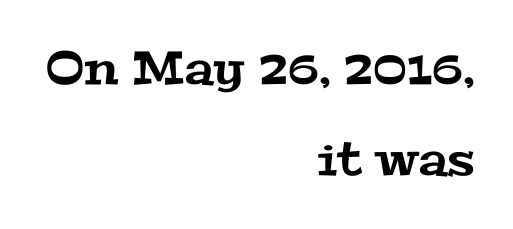
Q: Is the typeface a serif or a sans-serif typeface? A: Serif.
Q: Is the text underlined? A: No.
Q: How is the paragraph aligned? A: Right-aligned.
Q: Is the spacing between letters normal or unusually wide? A: Normal.
Q: Is the spacing between lines tight, normal or loose? A: Loose.
Q: Width (condensed, normal, or wide)? A: Wide.
Q: Stroke contrast? A: Medium.
Q: x-height? A: Medium.
Q: Monospaced? A: No.
